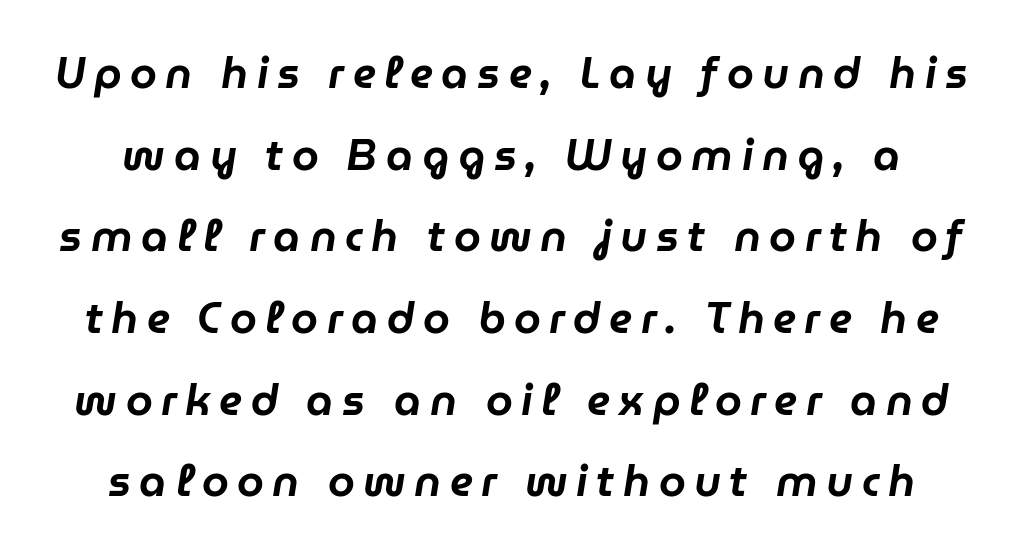
{"italic": "yes", "lean": "right", "slant_degrees": 9, "width": "normal", "stroke_contrast": "low", "x_height": "medium", "monospaced": "no", "underline": "no", "line_spacing": "loose", "line_spacing_ratio": 1.9, "letter_spacing": "wide", "letter_spacing_em": 0.2, "glyph_px": 43}
